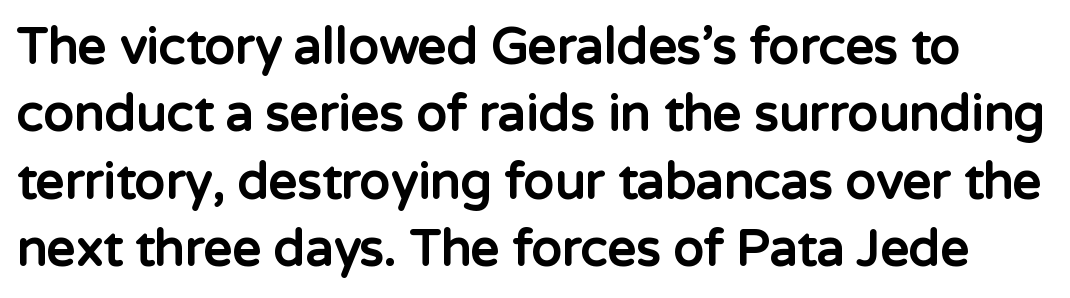
Italic: no, the glyphs are upright roman. Character widths vary here, with narrow letters taking less room than wide ones. Note: no serifs on the glyphs. Is there much room between lines? A standard amount, neither cramped nor airy. Thick stems and heavy bowls — unmistakably bold. Descenders hang freely into open space.
